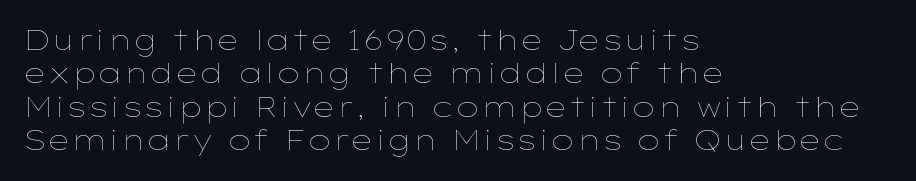
Q: Is the text bold? A: No.
Q: Is the text italic (slanted)? A: No, it is upright.
Q: Is the text underlined? A: No.
Q: How is the paragraph aligned? A: Left-aligned.
Q: Is the spacing between letters normal or unusually wide? A: Normal.
